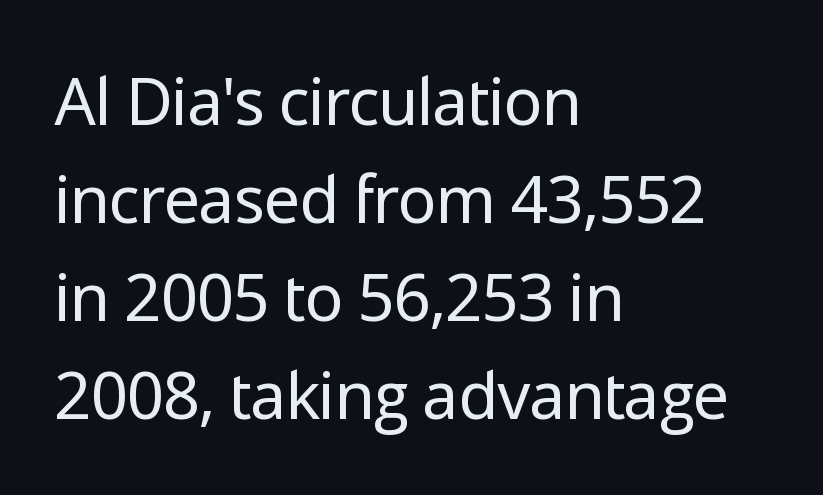
Stroke thickness stays within the range of a standard reading face or lighter. Between one letter and the next there's only the usual sliver of space. Examine the stroke ends and you'll find no serifs. In CSS terms this would be text-align: left. Evenly set lines give the paragraph a standard silhouette.
